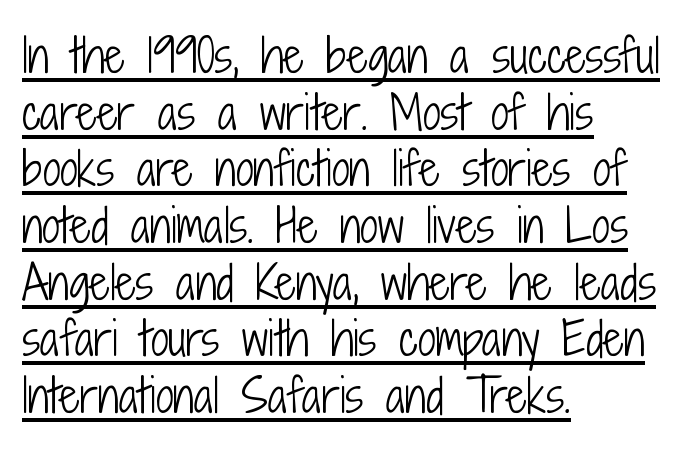
Q: Is the text bold? A: No.
Q: Is the text italic (slanted)? A: No, it is upright.
Q: Is the typeface a serif or a sans-serif typeface? A: Sans-serif.
Q: Is the text underlined? A: Yes.
Q: How is the paragraph aligned? A: Left-aligned.
Q: Is the spacing between letters normal or unusually wide? A: Normal.
Q: Is the spacing between lines tight, normal or loose? A: Normal.
Q: Width (condensed, normal, or wide)? A: Condensed.
Q: Stroke contrast? A: Low.
Q: x-height? A: Medium.
Q: Monospaced? A: No.
